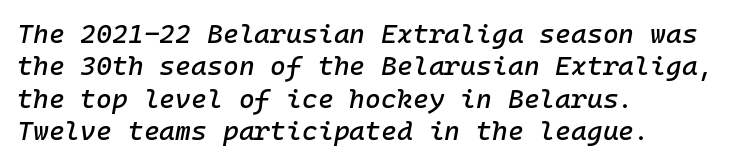
Would a proofreader flag this as italicized? Yes. Notice how the passage keeps a crisp vertical edge on the left only. Letter spacing: default. Nobody drew a line under any word here.
